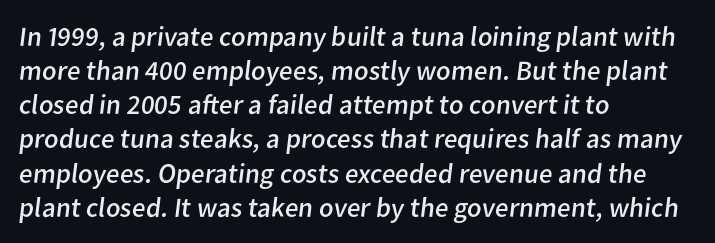
Tracking here is standard; glyphs follow each other at the usual distance. Serifs: no, the terminals of the letterforms are clean. The weight would be labelled regular, book, light, or lighter still. One-word summary of the alignment: left. Words float on clear page, feet unadorned. Varying glyph widths throughout — classic text-font behaviour.
